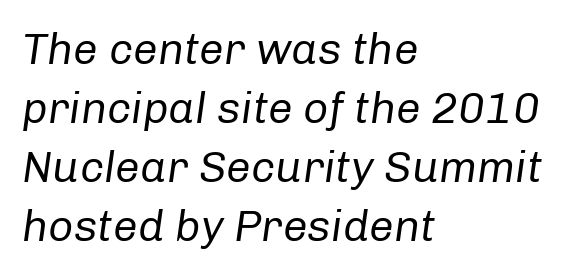
Notice how descenders clear the ascenders below comfortably — that's standard leading. Layout note: lines flush left. Each row of text sits above clean, open space. Think standard paragraph weight, or any step lighter than that. These lines are rendered in a variable-pitch font.
